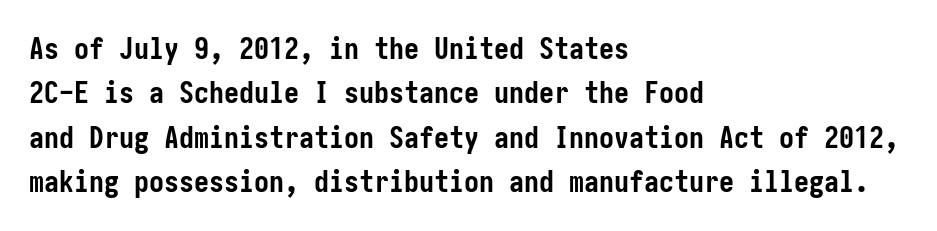
In terms of weight, the rendering is a true, heavy bold. Reading down the block, your eye returns to a fixed left position each line. Characters remain perfectly vertical along every line. The characters display no serif detailing; their extremities are plain. Check the space under the baseline: it is left empty. Compared with typical paragraphs, the rows here are spaced about the same.
